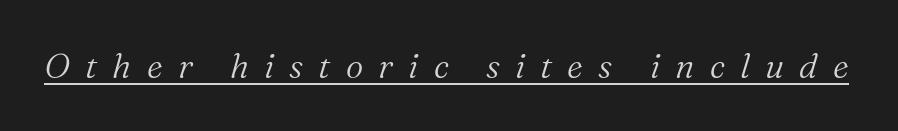
Someone cranked the tracking dial way up on this one. When letters slant like this, we call the style italic. Type style note: has serifs. On a weight scale, this lands at 450 or below. The string is rendered with underlining switched on. This sample has the flowing, uneven cadence of proportional lettering.
